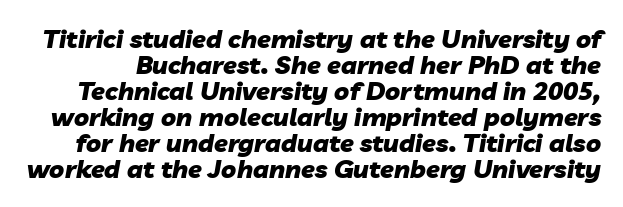
This rendering leaves character spacing at its baseline value. The foot of each line stays bare and open. Leading is clearly below the norm, producing a dense column. The letters are slanted; this is an italic face. Typesetter's note: full bold, strokes at maximum text heaviness.
